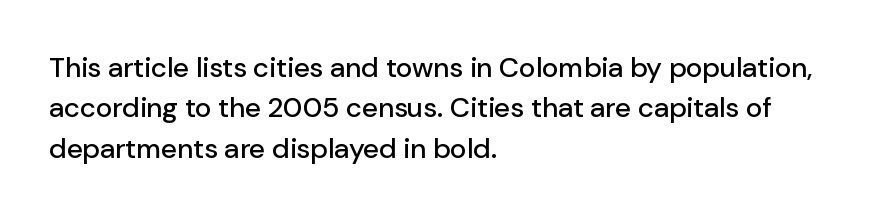
Q: Is the text italic (slanted)? A: No, it is upright.
Q: Is the typeface a serif or a sans-serif typeface? A: Sans-serif.
Q: Is the text underlined? A: No.
Q: How is the paragraph aligned? A: Left-aligned.
Q: Is the spacing between letters normal or unusually wide? A: Normal.
Q: Is the spacing between lines tight, normal or loose? A: Normal.
Q: Width (condensed, normal, or wide)? A: Normal.
Q: Stroke contrast? A: Low.
Q: x-height? A: Medium.
Q: Monospaced? A: No.
